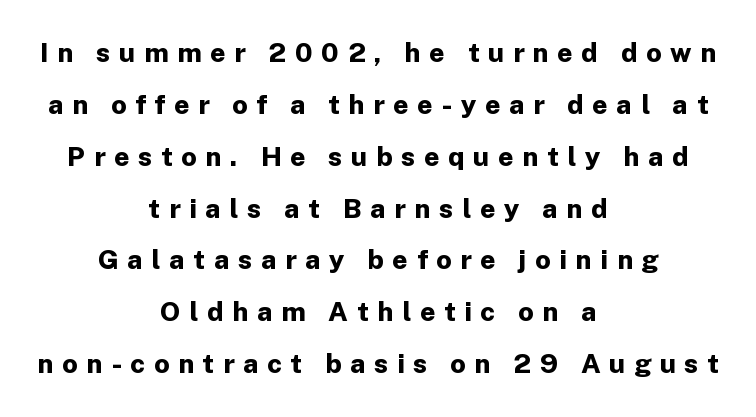
{"italic": "no", "bold": "yes", "underline": "no", "align": "center", "line_spacing": "loose", "line_spacing_ratio": 1.92, "letter_spacing": "wide", "letter_spacing_em": 0.32, "glyph_px": 27}
